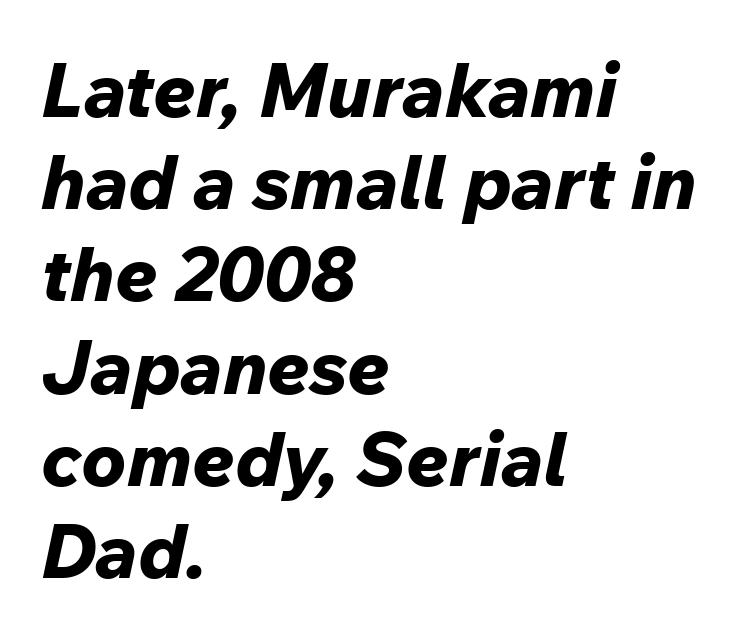
Heavy, bold letterforms. Character widths vary here, with narrow letters taking less room than wide ones. Left-aligned paragraph, ragged on the right. A typesetter would mark this as italic. Any mark beneath the type? The region is blank. Here the glyphs are tracked normally, forming tight word shapes.
